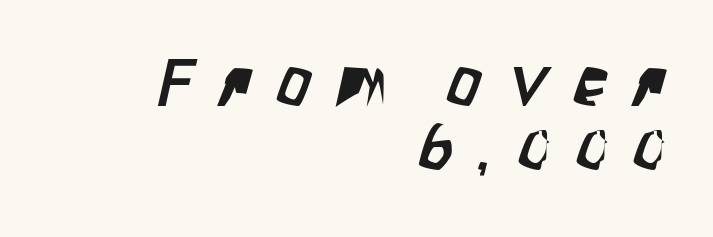
The image shows 67 px condensed sans-serif type; set right-aligned, tight line spacing (0.96x), unusually wide letter spacing (+0.38 em), not underlined; low stroke contrast and a large x-height.
